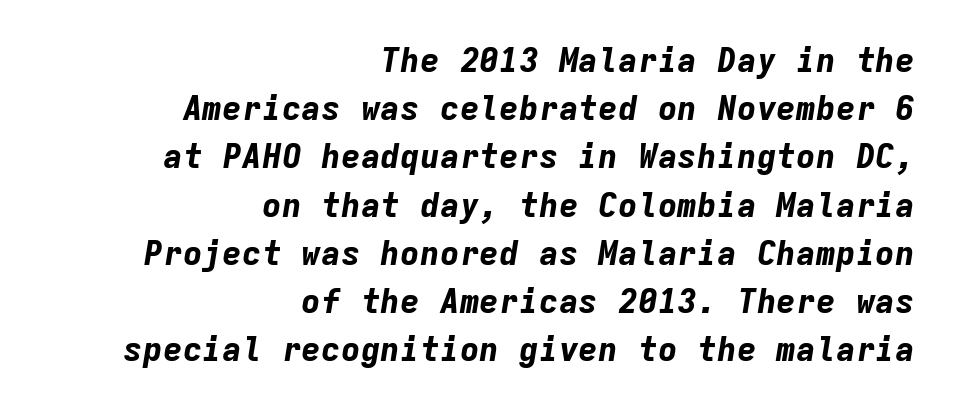
This sample is right-justified, so line beginnings fall wherever the words allow. The glyphs have the mass of a bold cut. Inter-character spacing is left at the font's built-in metrics. Spacing verdict: monospaced, one width for all characters. Would a proofreader flag this as italicized? Yes.
